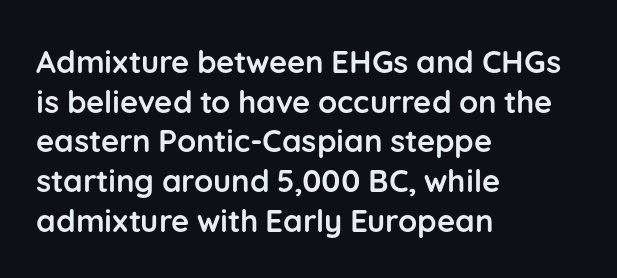
{"serif": "no", "italic": "no", "bold": "yes", "weight": "semibold", "width": "normal", "stroke_contrast": "low", "x_height": "medium", "monospaced": "no", "underline": "no", "align": "left", "line_spacing": "normal", "line_spacing_ratio": 1.28, "letter_spacing": "normal", "letter_spacing_em": 0.0, "glyph_px": 31}
